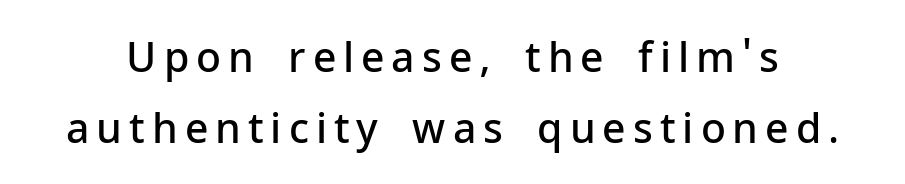
{"serif": "no", "italic": "no", "bold": "semi", "weight": "semibold", "width": "normal", "stroke_contrast": "low", "x_height": "medium", "monospaced": "no", "underline": "no", "line_spacing_ratio": 1.73, "glyph_px": 41}
